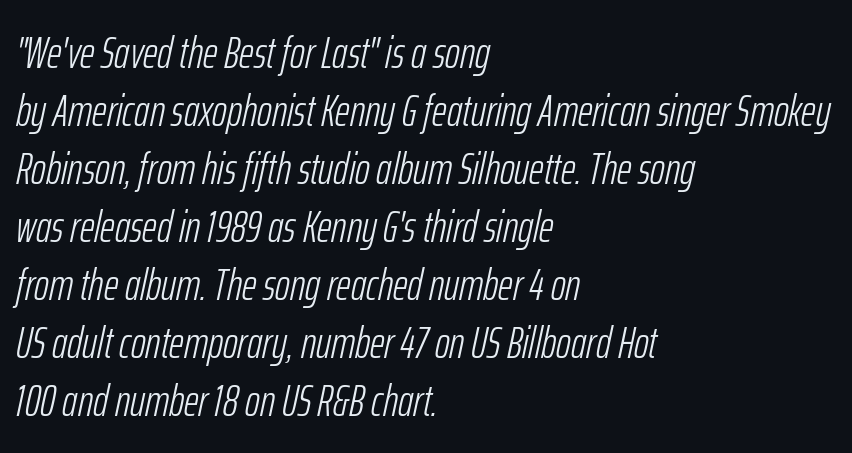
The image shows 45 px light, condensed type, italic (leaning right); set left-aligned, normal line spacing (1.29x), normal letter spacing, not underlined; low stroke contrast and a medium x-height.
